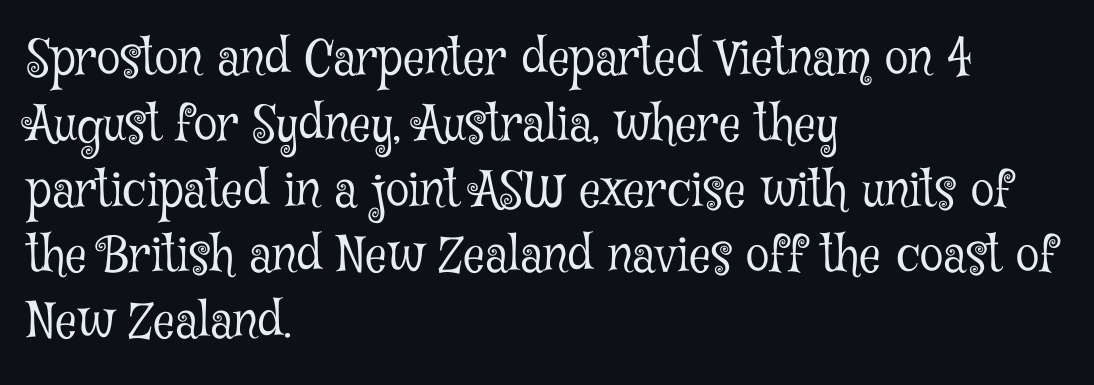
{"serif": "yes", "italic": "no", "bold": "no", "weight": "light", "width": "condensed", "stroke_contrast": "low", "x_height": "medium", "monospaced": "no", "underline": "no", "align": "left", "line_spacing": "normal", "line_spacing_ratio": 1.37, "letter_spacing": "normal", "letter_spacing_em": 0.0, "glyph_px": 48}
